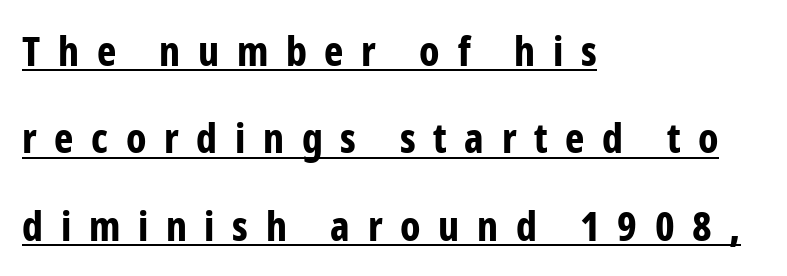
Strokes here are thick enough to call this a true bold. This rendering employs a face without finishing strokes, i.e., a sans-serif. How would I describe the line gaps? Wide and relaxed. The specimen reads as upright at a glance.
